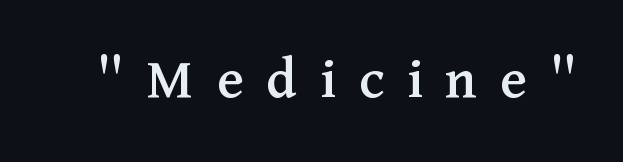
The image shows 61 px serif type, upright; set unusually wide letter spacing (+0.37 em), not underlined; medium stroke contrast and a medium x-height.
